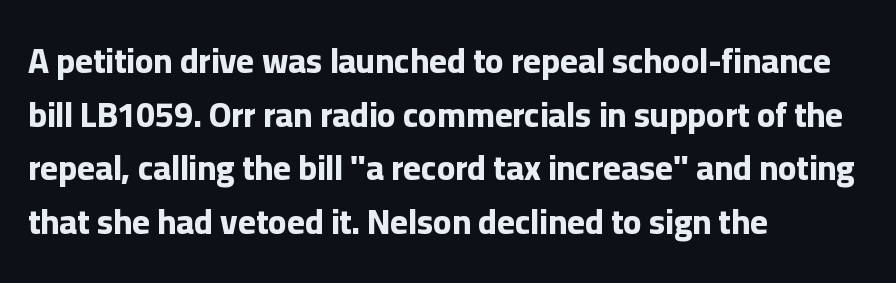
The image shows 34 px bold sans-serif type, upright; set left-aligned, normal line spacing (1.58x), normal letter spacing, not underlined; low stroke contrast and a medium x-height.
